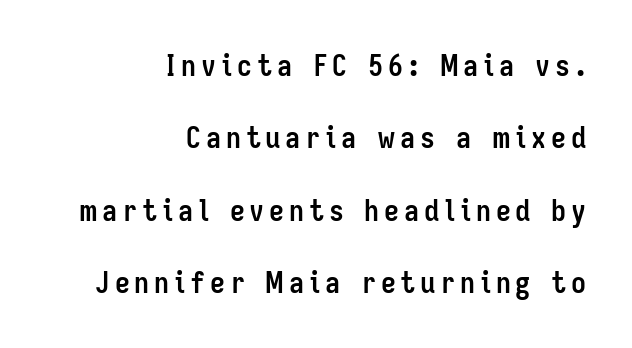
The image shows 30 px semibold, condensed sans-serif type, upright; set right-aligned, loose line spacing (2.41x), not underlined; low stroke contrast and a medium x-height.
